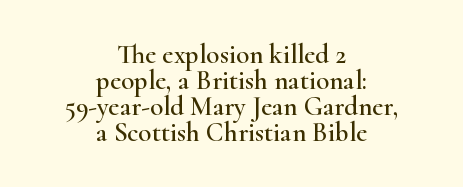
Q: Is the text italic (slanted)? A: No, it is upright.
Q: Is the text underlined? A: No.
Q: How is the paragraph aligned? A: Centered.
Q: Is the spacing between letters normal or unusually wide? A: Normal.
Q: Is the spacing between lines tight, normal or loose? A: Tight.
